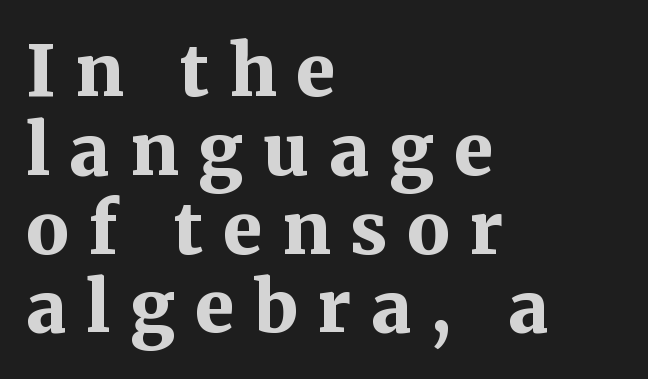
Q: Is the text bold? A: Yes.
Q: Is the text italic (slanted)? A: No, it is upright.
Q: Is the typeface a serif or a sans-serif typeface? A: Serif.
Q: Is the text underlined? A: No.
Q: How is the paragraph aligned? A: Left-aligned.
Q: Is the spacing between letters normal or unusually wide? A: Unusually wide.
Q: Is the spacing between lines tight, normal or loose? A: Tight.
Q: Width (condensed, normal, or wide)? A: Normal.
Q: Stroke contrast? A: Medium.
Q: x-height? A: Medium.
Q: Monospaced? A: No.
